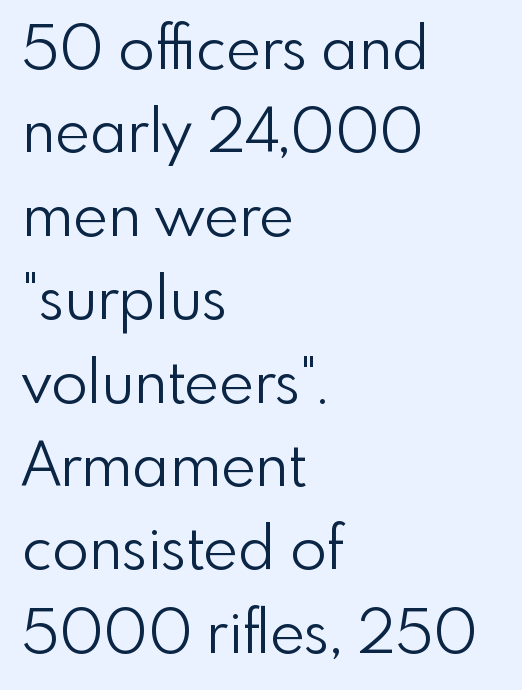
{"serif": "no", "italic": "no", "bold": "no", "weight": "light", "width": "normal", "x_height": "small", "monospaced": "no", "underline": "no", "align": "left", "line_spacing": "normal", "line_spacing_ratio": 1.39, "letter_spacing": "normal", "letter_spacing_em": 0.0, "glyph_px": 60}
